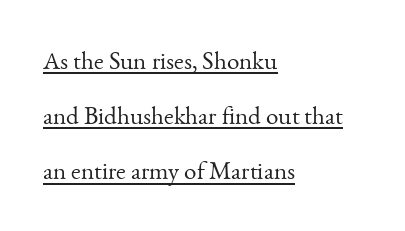
The designer dialed line spacing up above the default. The letterforms sit at book weight or below. Ascenders rise straight up at ninety degrees. The lines are quadded left. This is underlined copy, the kind a proofreader might mark for attention.
